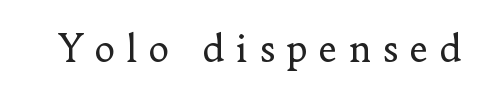
Looks like regular typesetting: each glyph gets only the width it needs. The typeface has the unassuming heft of standard copy or less. Unlike italic type, these characters show no tilt at all. I'd call this a serif setting — the letters wear small feet.
